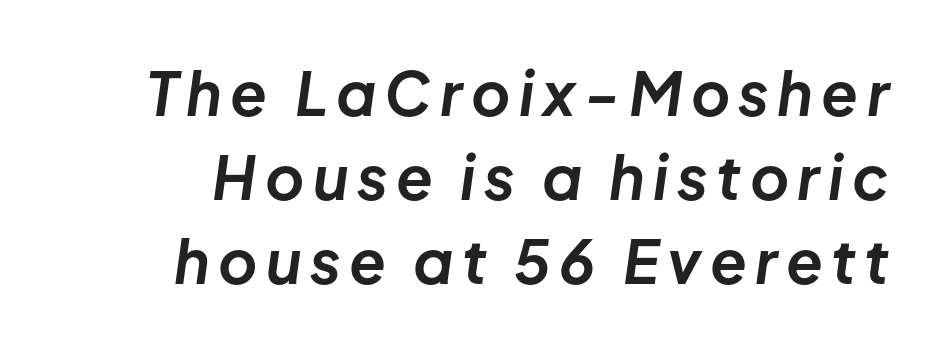
Q: Is the text bold? A: Yes.
Q: Is the text italic (slanted)? A: Yes, it leans right by about 8 degrees.
Q: Is the text underlined? A: No.
Q: Is the spacing between lines tight, normal or loose? A: Normal.
Q: Width (condensed, normal, or wide)? A: Normal.
Q: Stroke contrast? A: Low.
Q: x-height? A: Medium.
Q: Monospaced? A: No.
